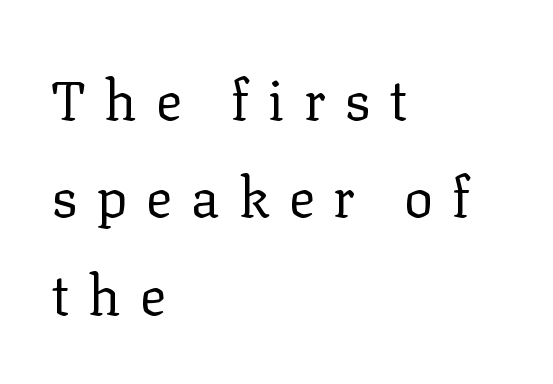
The typesetter chose a ragged-right arrangement here. The rendering uses natural spacing where letterforms have individual widths. The font's upright variant was chosen for this text. The words here are not underlined.
